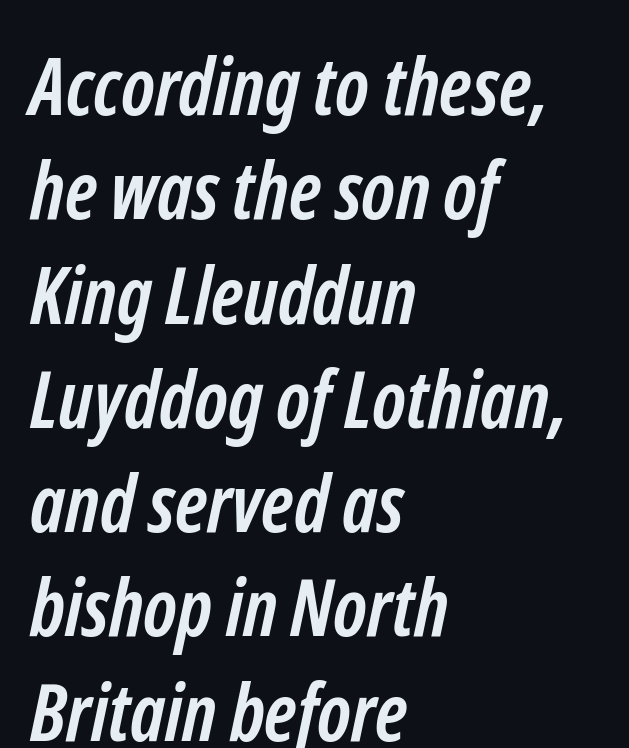
Alignment: flush left. Is the type bold? Yes — the strokes are clearly thick and heavy. The rendering shows plain stroke endings on the letterforms — a sans-serif design. How are the letters spaced? Ordinarily, with no added tracking.
